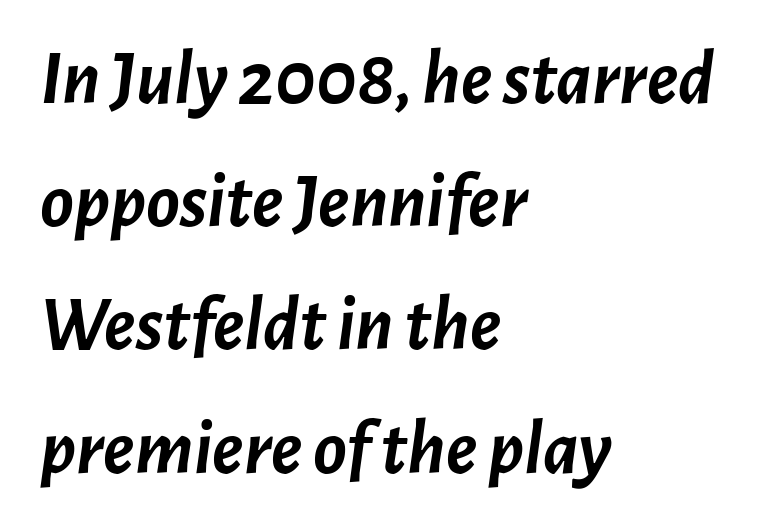
Q: Is the text bold? A: Yes.
Q: Is the text italic (slanted)? A: Yes, it leans right by about 7 degrees.
Q: Is the text underlined? A: No.
Q: How is the paragraph aligned? A: Left-aligned.
Q: Is the spacing between letters normal or unusually wide? A: Normal.
Q: Is the spacing between lines tight, normal or loose? A: Normal.
Q: Width (condensed, normal, or wide)? A: Normal.
Q: Stroke contrast? A: Low.
Q: x-height? A: Medium.
Q: Monospaced? A: No.
